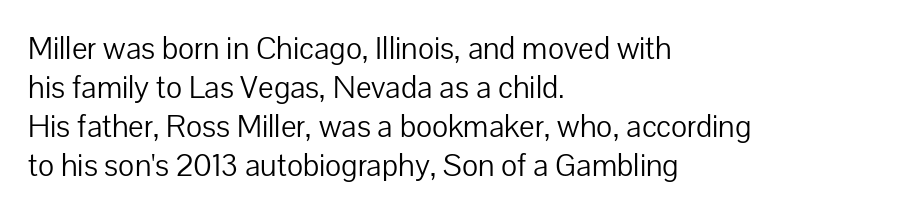
{"serif": "no", "italic": "no", "bold": "no", "weight": "light", "width": "normal", "stroke_contrast": "low", "x_height": "medium", "monospaced": "no", "underline": "no", "align": "left", "line_spacing": "normal", "line_spacing_ratio": 1.26, "letter_spacing": "normal", "letter_spacing_em": 0.0, "glyph_px": 31}
